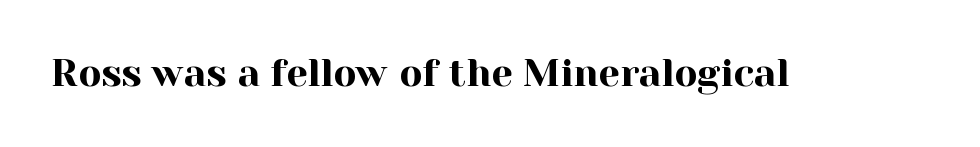
{"serif": "yes", "italic": "no", "width": "normal", "x_height": "medium", "monospaced": "no", "underline": "no", "letter_spacing": "normal", "letter_spacing_em": 0.0, "glyph_px": 38}
